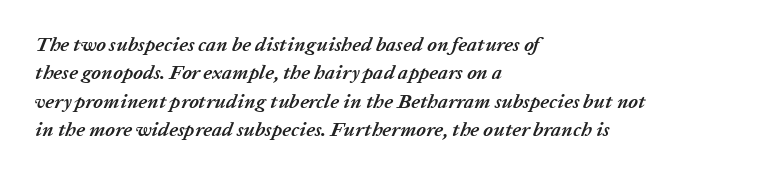
A classic flush-left, rag-right setting is used for this passage. The rendering uses a moderate line-height, typical for paragraphs. The face used here has the dense, thick strokes of a bold. Tall strokes in this sample are angled rather than plumb. Nobody touched the tracking dial on this one.
